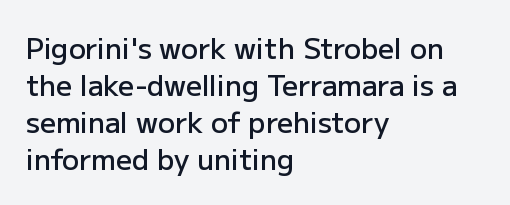
The image shows 28 px semibold sans-serif type, upright; set left-aligned, normal line spacing (1.32x), normal letter spacing, not underlined; low stroke contrast and a medium x-height.
